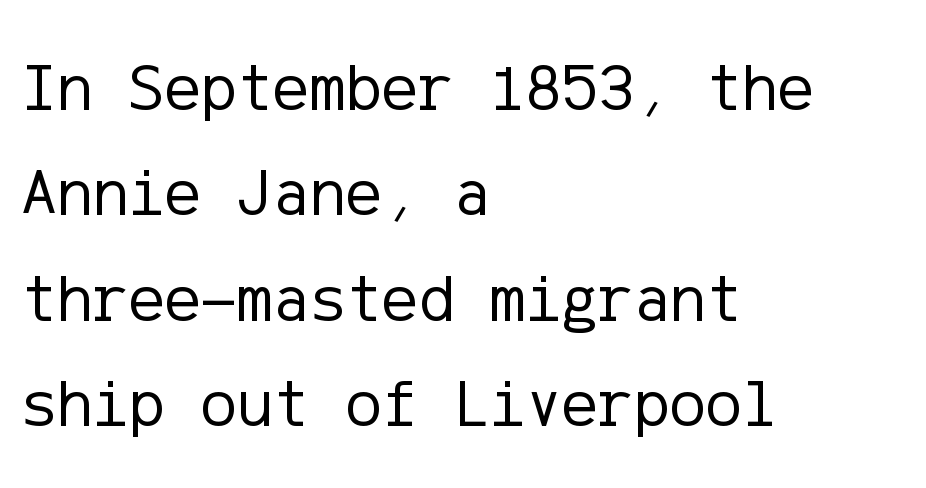
The image shows 68 px regular-weight sans-serif type, upright; set left-aligned, normal line spacing (1.55x), normal letter spacing, not underlined; low stroke contrast and a medium x-height.
